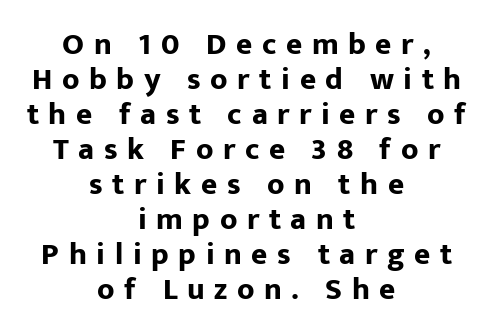
The image shows 31 px bold sans-serif type, upright; set centered, tight line spacing (1.13x), unusually wide letter spacing (+0.31 em), not underlined; low stroke contrast and a medium x-height.
